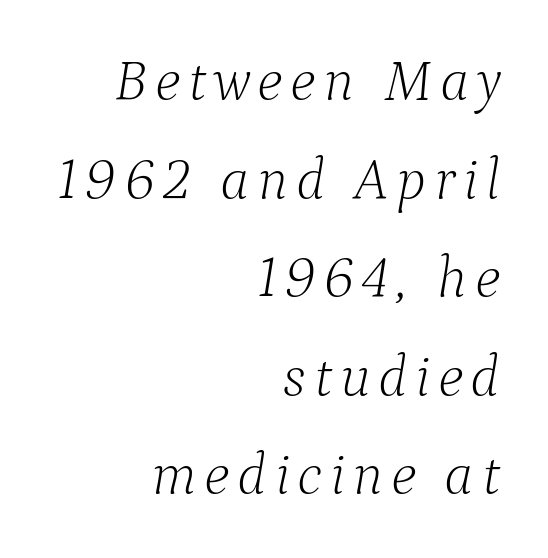
Visually the block forms a straight wall on the right and a jagged coastline on the left. Plain, unruled lines of type. When letters slant like this, we call the style italic. Varying glyph widths throughout — classic text-font behaviour. Is this a sans? No — the strokes have serifs. The lines sit at an ordinary, default distance from one another.
